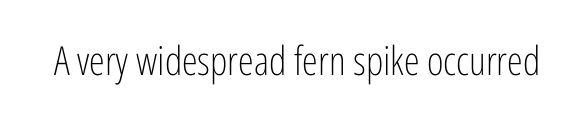
The letters stand straight up with perfectly vertical stems. The text was rendered using a sans face with plain stroke endings. Glance below the letters and you will spot only blank space. A light-to-regular cut is what we see here.
